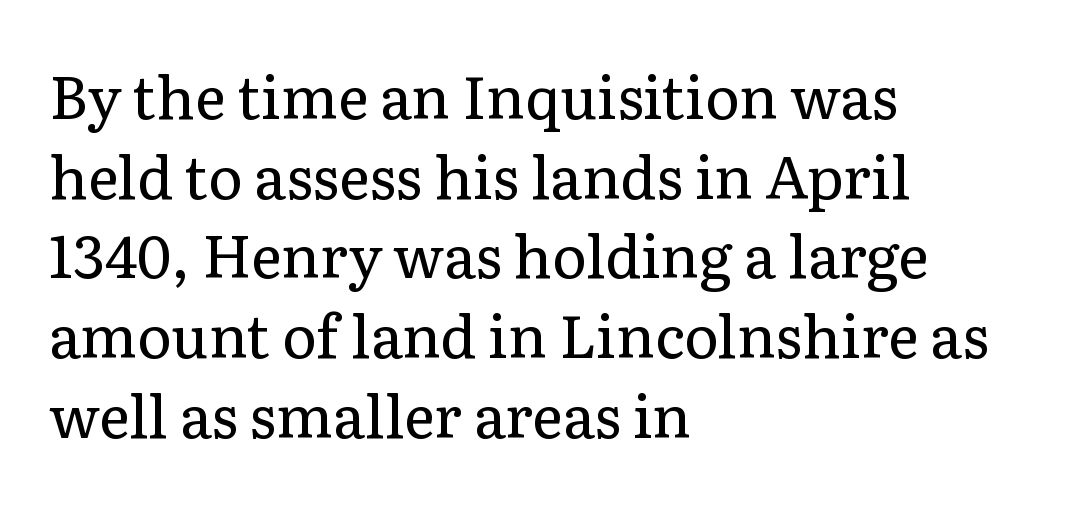
{"serif": "yes", "italic": "no", "bold": "no", "weight": "regular", "width": "normal", "stroke_contrast": "low", "x_height": "medium", "monospaced": "no", "underline": "no", "align": "left", "line_spacing": "normal", "line_spacing_ratio": 1.35, "letter_spacing": "normal", "letter_spacing_em": 0.0, "glyph_px": 59}
